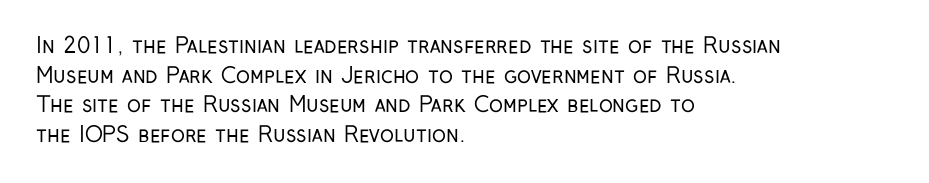
Quick note: underline off. Do the letters lean? They stand straight. The text block is weighted toward the left margin, trailing off unevenly rightward. This rendering leaves character spacing at its baseline value. Vertical spacing — default.
